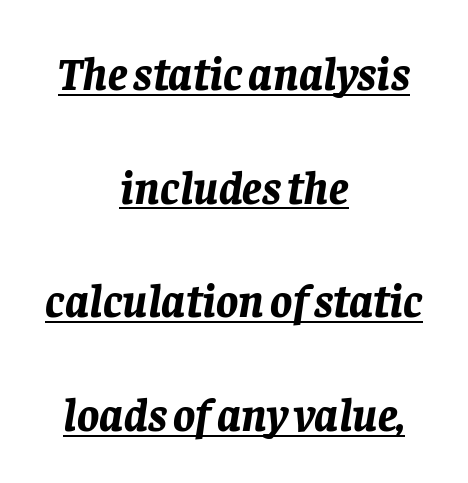
Q: Is the text bold? A: Yes.
Q: Is the text italic (slanted)? A: Yes, it leans right by about 8 degrees.
Q: Is the text underlined? A: Yes.
Q: How is the paragraph aligned? A: Centered.
Q: Is the spacing between letters normal or unusually wide? A: Normal.
Q: Is the spacing between lines tight, normal or loose? A: Loose.
Q: Width (condensed, normal, or wide)? A: Normal.
Q: Stroke contrast? A: Low.
Q: x-height? A: Large.
Q: Monospaced? A: No.
